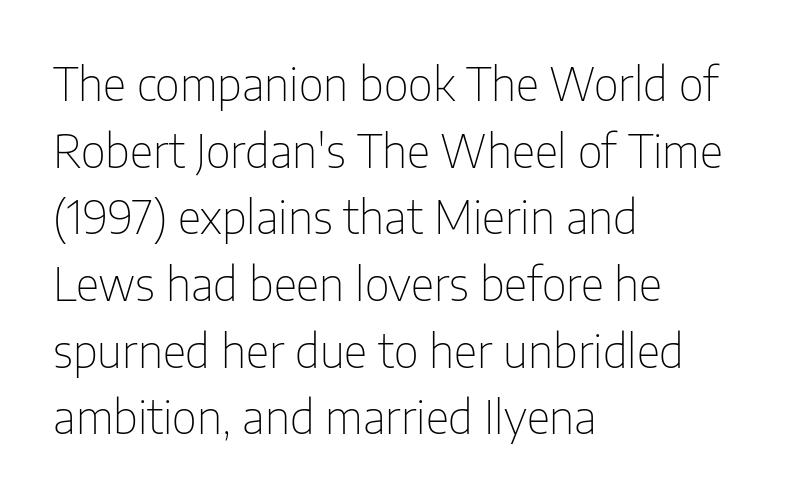
Varying glyph widths throughout — classic text-font behaviour. Reading down the block, your eye returns to a fixed left position each line. Quick note: underline off. These lines are composed in type without serifs.
